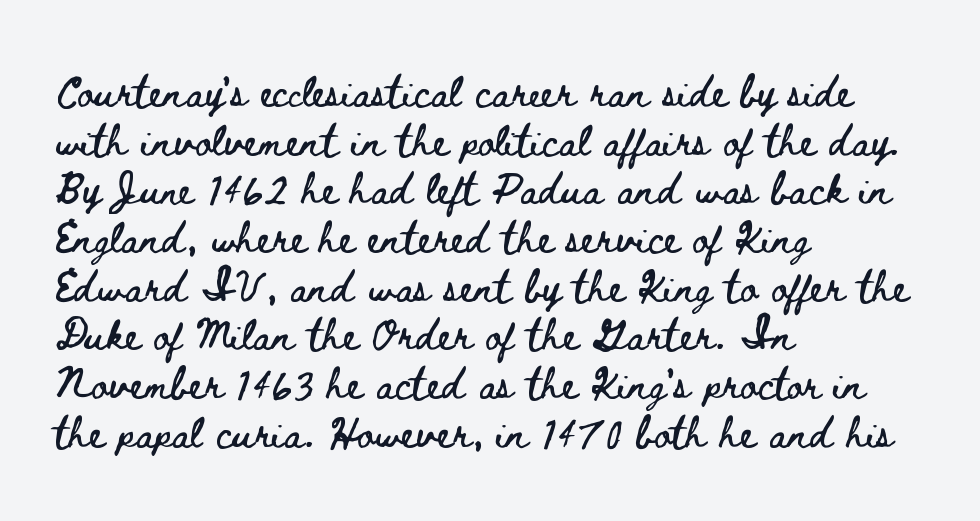
Note the varied advance widths — an 'i' is clearly narrower than an 'm'. Clear beneath every line of the passage. Interline gaps are of average width in this sample. The rag falls on the right side of this text block.
